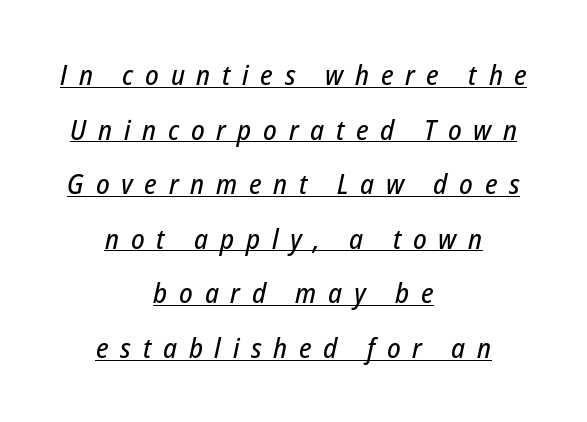
The image shows 28 px condensed type, italic (leaning right); set centered, loose line spacing (1.95x), unusually wide letter spacing (+0.42 em), underlined; low stroke contrast and a medium x-height.
